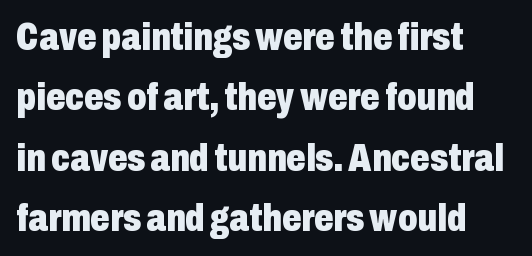
Q: Is the text bold? A: Yes.
Q: Is the text italic (slanted)? A: No, it is upright.
Q: Is the typeface a serif or a sans-serif typeface? A: Sans-serif.
Q: Is the text underlined? A: No.
Q: How is the paragraph aligned? A: Left-aligned.
Q: Is the spacing between letters normal or unusually wide? A: Normal.
Q: Is the spacing between lines tight, normal or loose? A: Normal.
Q: Width (condensed, normal, or wide)? A: Condensed.
Q: Stroke contrast? A: Low.
Q: x-height? A: Medium.
Q: Monospaced? A: No.
